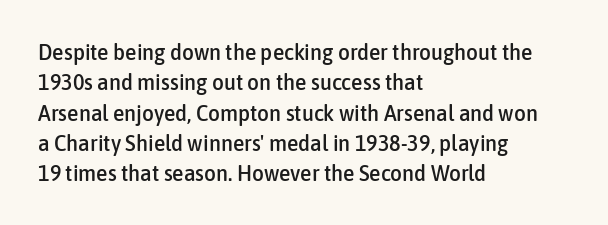
Q: Is the text italic (slanted)? A: No, it is upright.
Q: Is the text underlined? A: No.
Q: How is the paragraph aligned? A: Left-aligned.
Q: Is the spacing between letters normal or unusually wide? A: Normal.
Q: Is the spacing between lines tight, normal or loose? A: Normal.
